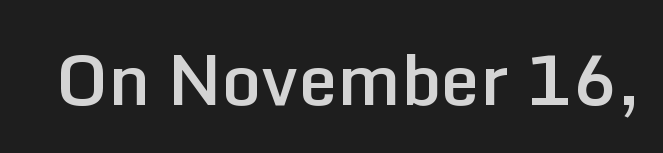
Q: Is the text bold? A: Semi-bold.
Q: Is the text italic (slanted)? A: No, it is upright.
Q: Is the typeface a serif or a sans-serif typeface? A: Sans-serif.
Q: Is the text underlined? A: No.
Q: Is the spacing between letters normal or unusually wide? A: Normal.
Q: Width (condensed, normal, or wide)? A: Normal.
Q: Stroke contrast? A: Low.
Q: x-height? A: Medium.
Q: Monospaced? A: No.
